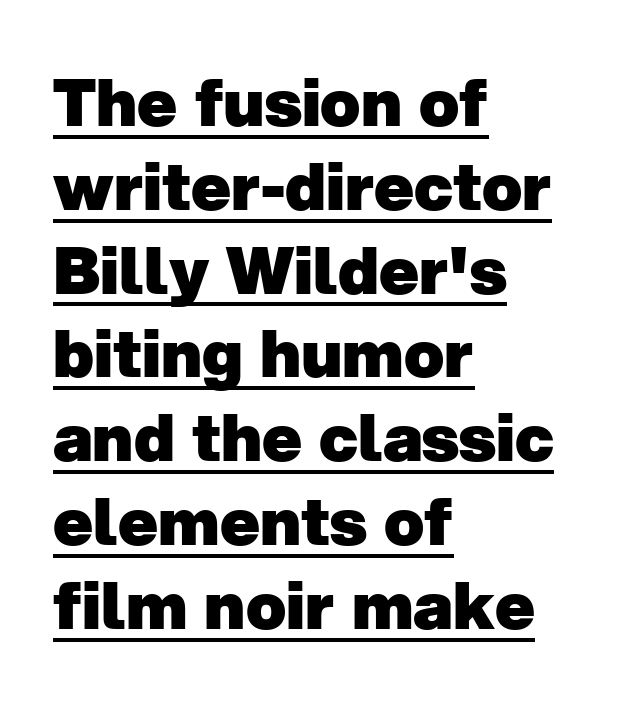
The image shows 66 px heavy sans-serif type; set left-aligned, normal line spacing (1.27x), normal letter spacing, underlined; low stroke contrast and a medium x-height.
